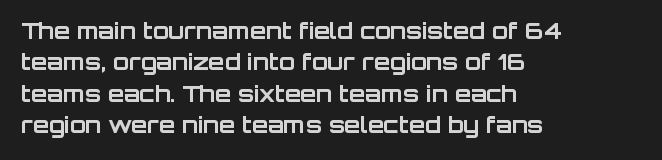
Q: Is the text bold? A: Yes.
Q: Is the text italic (slanted)? A: No, it is upright.
Q: Is the text underlined? A: No.
Q: How is the paragraph aligned? A: Left-aligned.
Q: Is the spacing between letters normal or unusually wide? A: Normal.
Q: Is the spacing between lines tight, normal or loose? A: Normal.
